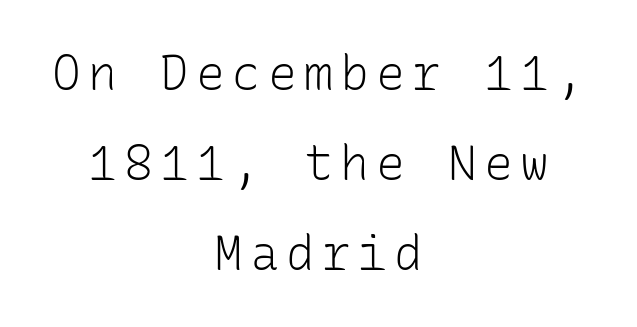
Q: Is the text bold? A: No.
Q: Is the text italic (slanted)? A: No, it is upright.
Q: Is the typeface a serif or a sans-serif typeface? A: Sans-serif.
Q: Is the text underlined? A: No.
Q: How is the paragraph aligned? A: Centered.
Q: Width (condensed, normal, or wide)? A: Normal.
Q: Stroke contrast? A: Low.
Q: x-height? A: Medium.
Q: Monospaced? A: Yes.
